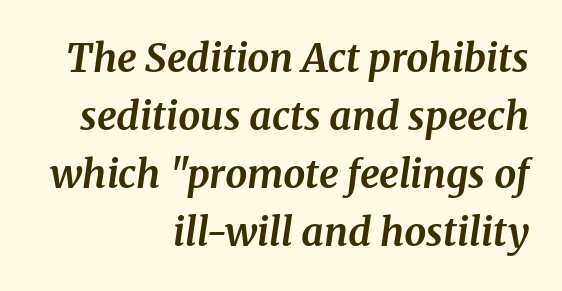
The face used here is proportionally spaced, like ordinary book or web type. Every row of glyphs terminates at an identical x-position on the right. When letters slant like this, we call the style italic. The face used here is seriffed, in the tradition of book romans. Does extra space separate the letters? No, they use regular spacing.
